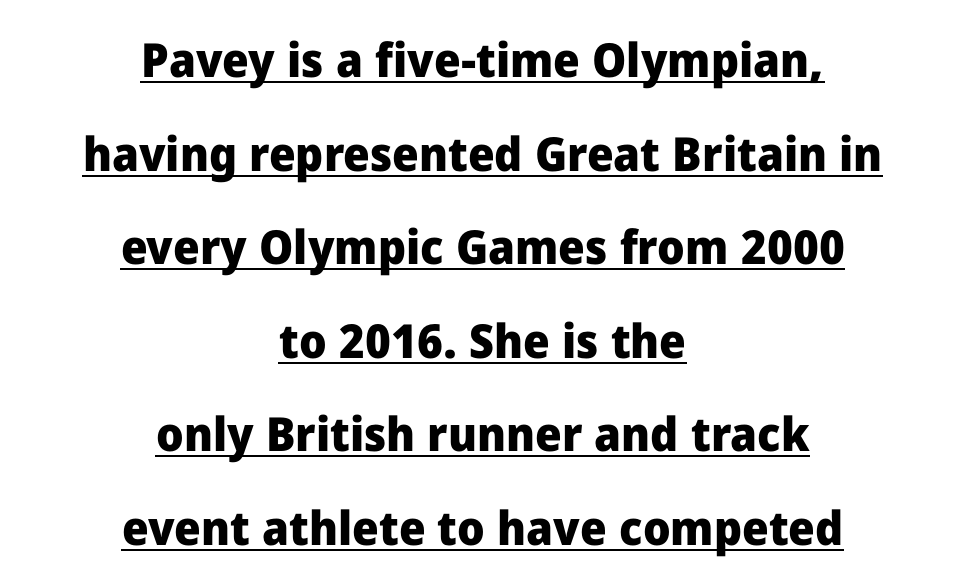
Pretty heavy lettering here — definitely bold. Honestly, the letter spacing is just normal — you wouldn't notice it. Descenders here cross a horizontal rule under the line. What's the leading like? Stretched, with rows far apart.
